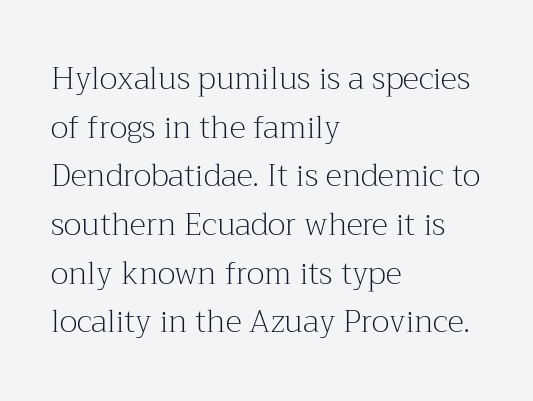
Q: Is the text bold? A: No.
Q: Is the text italic (slanted)? A: No, it is upright.
Q: Is the typeface a serif or a sans-serif typeface? A: Serif.
Q: Is the text underlined? A: No.
Q: How is the paragraph aligned? A: Left-aligned.
Q: Is the spacing between letters normal or unusually wide? A: Normal.
Q: Is the spacing between lines tight, normal or loose? A: Normal.
Q: Width (condensed, normal, or wide)? A: Normal.
Q: Stroke contrast? A: Medium.
Q: x-height? A: Medium.
Q: Monospaced? A: No.
